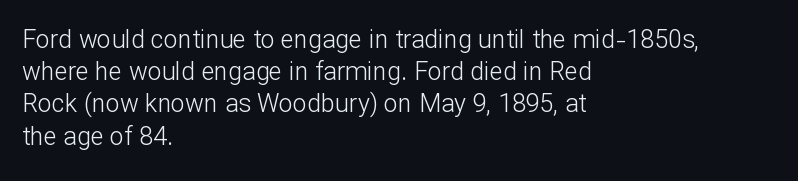
{"italic": "no", "bold": "no", "underline": "no", "align": "left", "line_spacing": "normal", "line_spacing_ratio": 1.29, "letter_spacing": "normal", "letter_spacing_em": 0.0, "glyph_px": 25}
